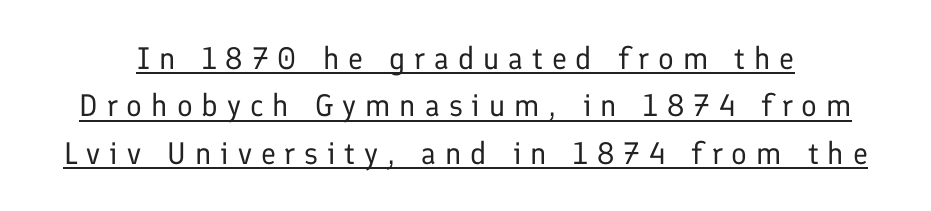
The glyphs in this specimen are sans serif. Vertical strokes here are truly vertical. This is underlined copy, the kind a proofreader might mark for attention. Compared with typical body copy, the letter spacing here is much looser.
